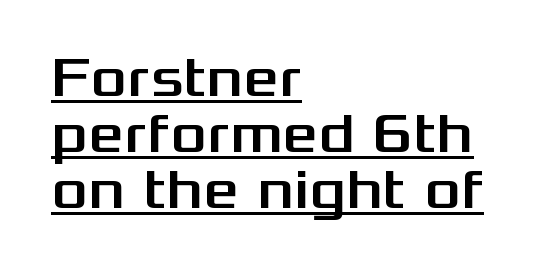
Q: Is the text italic (slanted)? A: No, it is upright.
Q: Is the typeface a serif or a sans-serif typeface? A: Sans-serif.
Q: Is the text underlined? A: Yes.
Q: How is the paragraph aligned? A: Left-aligned.
Q: Is the spacing between letters normal or unusually wide? A: Normal.
Q: Is the spacing between lines tight, normal or loose? A: Tight.
Q: Width (condensed, normal, or wide)? A: Wide.
Q: Stroke contrast? A: Medium.
Q: x-height? A: Medium.
Q: Monospaced? A: No.
